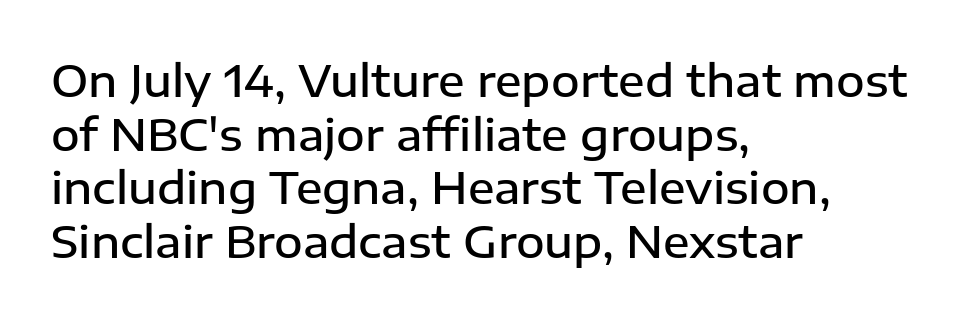
Nobody touched the tracking dial on this one. Quick note: underline off. Stroke thickness is moderately raised; the sample reads as semibold. Spacing verdict: proportional, widths tailored to each character. Nothing sits at the stroke ends, so this counts as sans-serif. These lines stack with their left ends in a neat column.
